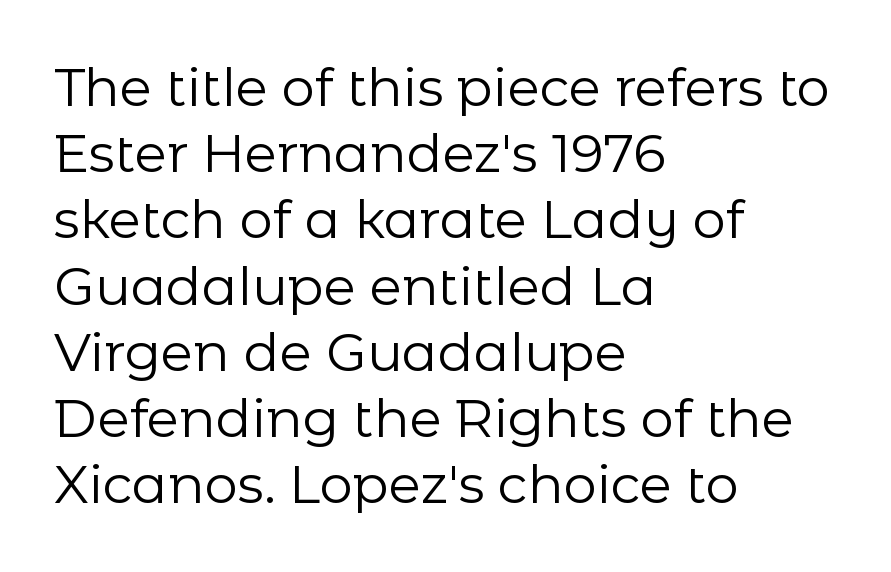
The image shows 53 px regular-weight sans-serif type, upright; set left-aligned, normal line spacing (1.25x), normal letter spacing, not underlined; low stroke contrast and a medium x-height.
